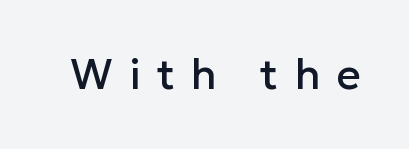
Q: Is the text italic (slanted)? A: No, it is upright.
Q: Is the typeface a serif or a sans-serif typeface? A: Sans-serif.
Q: Is the text underlined? A: No.
Q: Is the spacing between letters normal or unusually wide? A: Unusually wide.
Q: Width (condensed, normal, or wide)? A: Normal.
Q: Stroke contrast? A: Low.
Q: x-height? A: Medium.
Q: Monospaced? A: No.
